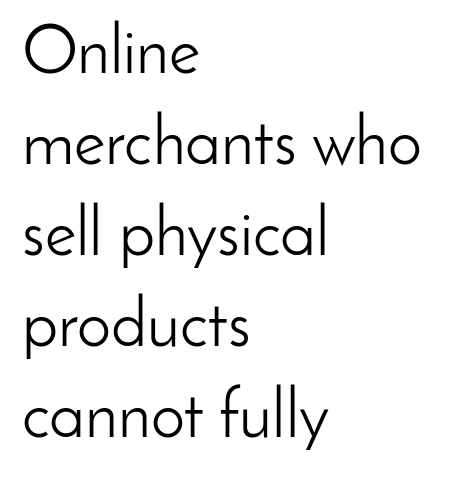
The image shows 68 px light sans-serif type, upright; set left-aligned, normal line spacing (1.34x), normal letter spacing, not underlined; low stroke contrast and a small x-height.
